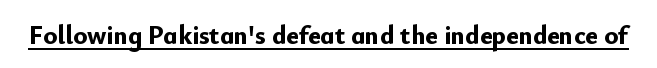
{"italic": "no", "bold": "yes", "underline": "yes", "letter_spacing": "normal", "letter_spacing_em": 0.0, "glyph_px": 26}
